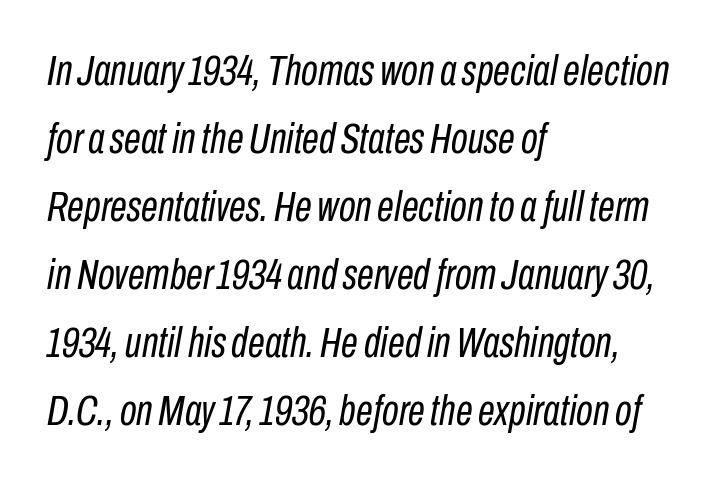
Reading down the block, your eye returns to a fixed left position each line. Stems and bowls with no extra thickness — not bold. The face used here is proportionally spaced, like ordinary book or web type. Summary of vertical rhythm: regular, with standard interline spacing.
